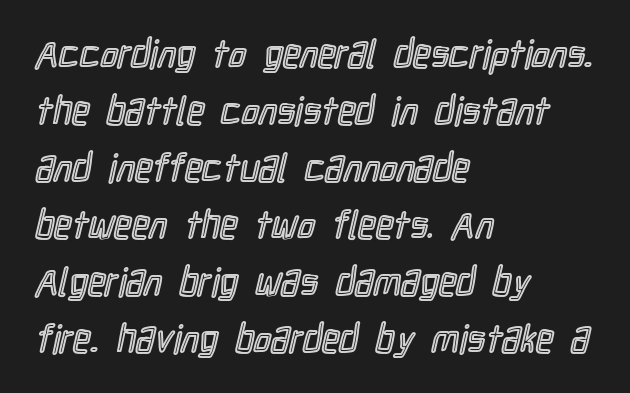
{"width": "condensed", "x_height": "medium", "monospaced": "no", "underline": "no", "align": "left", "line_spacing": "normal", "line_spacing_ratio": 1.46, "letter_spacing": "normal", "letter_spacing_em": 0.0, "glyph_px": 39}
